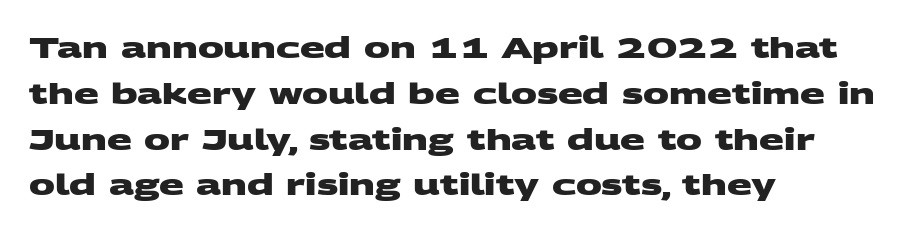
{"serif": "no", "bold": "yes", "weight": "heavy", "width": "wide", "stroke_contrast": "medium", "x_height": "large", "monospaced": "no", "underline": "no", "align": "left", "line_spacing": "normal", "line_spacing_ratio": 1.58, "letter_spacing": "normal", "letter_spacing_em": 0.0, "glyph_px": 29}
